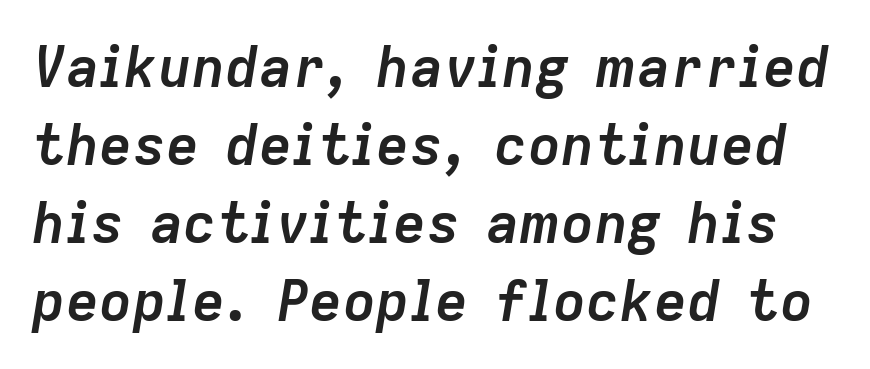
Rendered with sloped, italic letterforms. This sample has the flowing, uneven cadence of proportional lettering. The line-height multiplier appears to be the usual default. On the weight axis this lands at bold, roughly 700.
